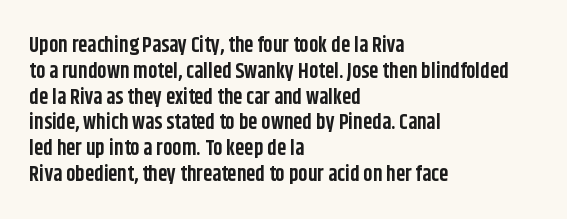
Q: Is the text bold? A: Yes.
Q: Is the text italic (slanted)? A: No, it is upright.
Q: Is the text underlined? A: No.
Q: How is the paragraph aligned? A: Left-aligned.
Q: Is the spacing between letters normal or unusually wide? A: Normal.
